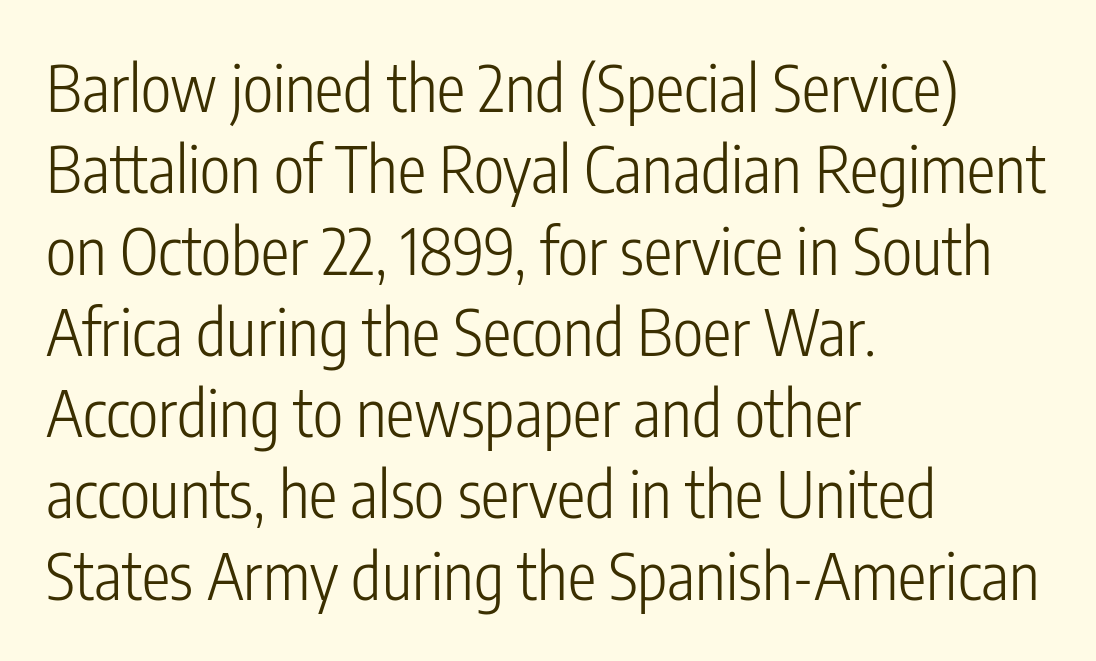
Q: Is the text bold? A: No.
Q: Is the text italic (slanted)? A: No, it is upright.
Q: Is the typeface a serif or a sans-serif typeface? A: Sans-serif.
Q: Is the text underlined? A: No.
Q: How is the paragraph aligned? A: Left-aligned.
Q: Is the spacing between letters normal or unusually wide? A: Normal.
Q: Is the spacing between lines tight, normal or loose? A: Normal.
Q: Width (condensed, normal, or wide)? A: Condensed.
Q: Stroke contrast? A: Low.
Q: x-height? A: Medium.
Q: Monospaced? A: No.
